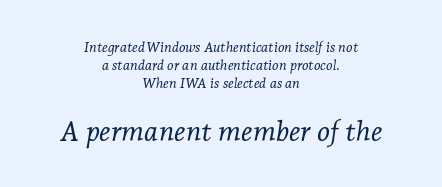
The image shows 28 px light serif type, italic (leaning right); set centered, normal line spacing (1.28x), normal letter spacing, not underlined; the second (bottom) block is 2.0x larger; low stroke contrast and a medium x-height.
